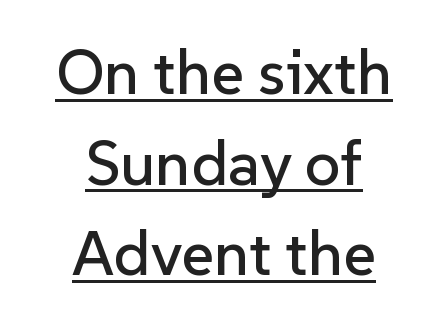
Looks like regular typesetting: each glyph gets only the width it needs. The typesetter has applied underlining to the passage shown. The passage shown stacks its lines at a standard gap. The whitespace from short lines is split evenly between both sides.
